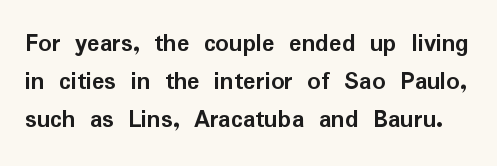
{"italic": "no", "bold": "yes", "underline": "no", "line_spacing": "normal", "line_spacing_ratio": 1.47, "letter_spacing": "normal", "letter_spacing_em": 0.0, "glyph_px": 26}
